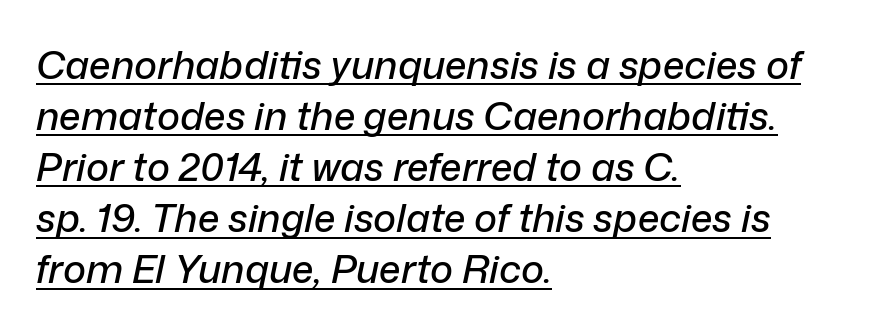
The image shows 39 px text type, italic (leaning right); set left-aligned, normal line spacing (1.31x), normal letter spacing, underlined; low stroke contrast and a medium x-height.
